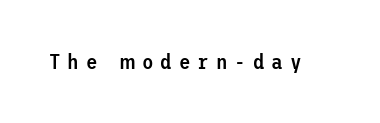
Q: Is the text bold? A: Semi-bold.
Q: Is the text italic (slanted)? A: No, it is upright.
Q: Is the text underlined? A: No.
Q: Is the spacing between letters normal or unusually wide? A: Unusually wide.
